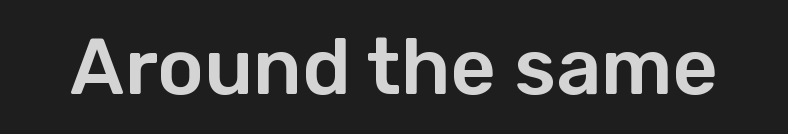
{"serif": "no", "italic": "no", "width": "normal", "stroke_contrast": "low", "x_height": "medium", "monospaced": "no", "underline": "no", "letter_spacing": "normal", "letter_spacing_em": 0.0, "glyph_px": 79}
